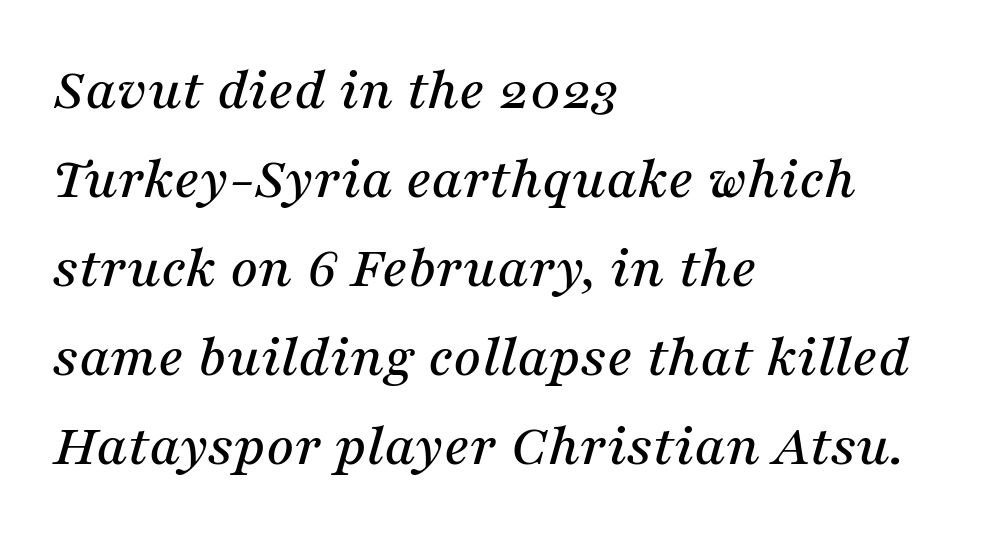
{"serif": "yes", "italic": "yes", "lean": "right", "slant_degrees": 16, "width": "normal", "stroke_contrast": "medium", "x_height": "medium", "monospaced": "no", "underline": "no", "align": "left", "line_spacing": "normal", "line_spacing_ratio": 1.46, "letter_spacing": "normal", "letter_spacing_em": 0.0, "glyph_px": 61}
